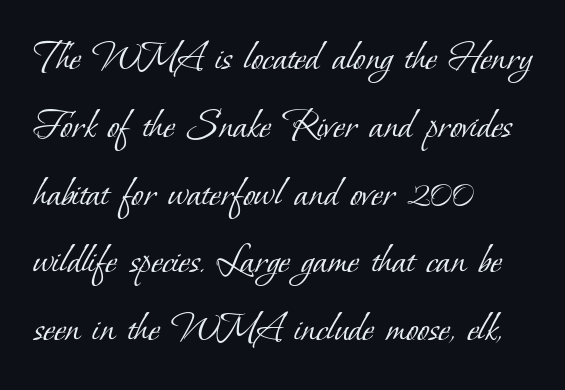
A normal amount of white space separates one row of letters from the next. Serifs: yes, visible at the terminals of the letterforms. The glyphs are unaccompanied by any horizontal stroke below them. You could not count columns in this text — the font is proportionally spaced. This rendering leaves character spacing at its baseline value. Alignment: flush left.
